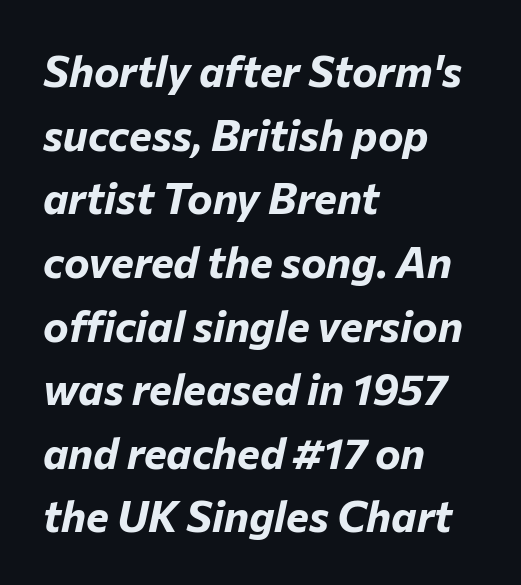
{"italic": "yes", "lean": "right", "slant_degrees": 12, "bold": "yes", "weight": "bold", "width": "normal", "stroke_contrast": "low", "x_height": "medium", "monospaced": "no", "underline": "no", "align": "left", "line_spacing": "normal", "line_spacing_ratio": 1.48, "letter_spacing": "normal", "letter_spacing_em": 0.0, "glyph_px": 43}
